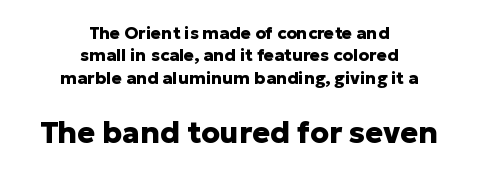
Vertical strokes here are truly vertical. A sans-serif font was chosen for this passage. Visually, the bottom section dominates because its glyphs are scaled up. Horizontal alignment here is central, giving a formal, balanced look.
